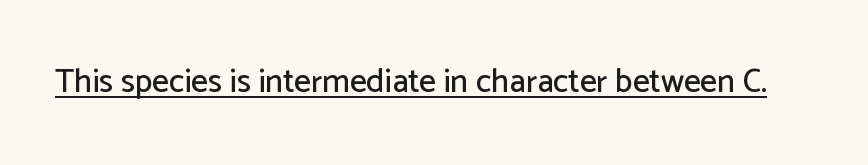
Glance below the letters and you will spot a drawn line. What stands out about the letter spacing? Nothing — it is the standard amount. The face used here is proportionally spaced, like ordinary book or web type. Font category for this specimen: sans-serif. It's the straight-up-and-down kind of type.
